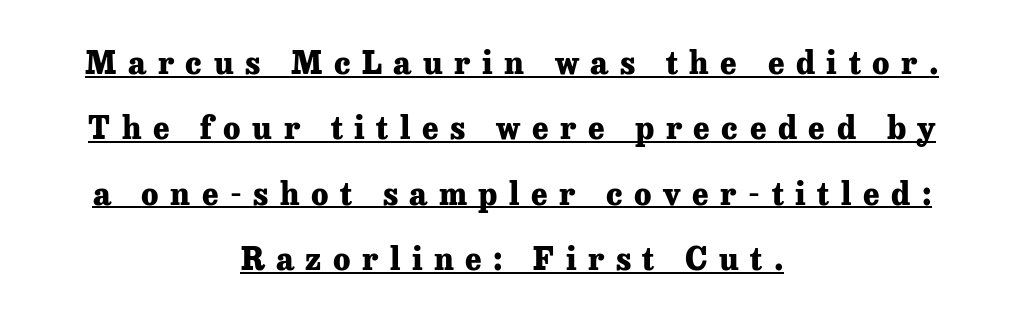
Q: Is the text bold? A: Yes.
Q: Is the text italic (slanted)? A: No, it is upright.
Q: Is the typeface a serif or a sans-serif typeface? A: Serif.
Q: Is the text underlined? A: Yes.
Q: How is the paragraph aligned? A: Centered.
Q: Is the spacing between letters normal or unusually wide? A: Unusually wide.
Q: Is the spacing between lines tight, normal or loose? A: Loose.
Q: Width (condensed, normal, or wide)? A: Normal.
Q: Stroke contrast? A: Low.
Q: x-height? A: Medium.
Q: Monospaced? A: No.
